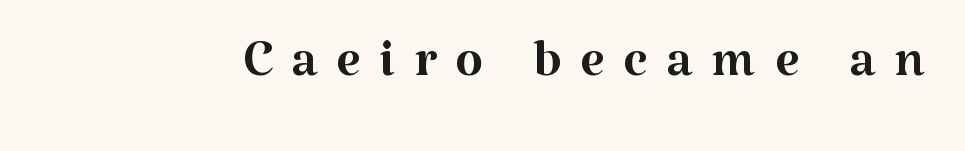
Tracking here is generous; glyphs stand well apart from one another. The face used here is seriffed, in the tradition of book romans. Posture: straight, roman, zero tilt. Think standard paragraph weight, or any step lighter than that. Note the varied advance widths — an 'i' is clearly narrower than an 'm'. Clear beneath every line of the passage.
